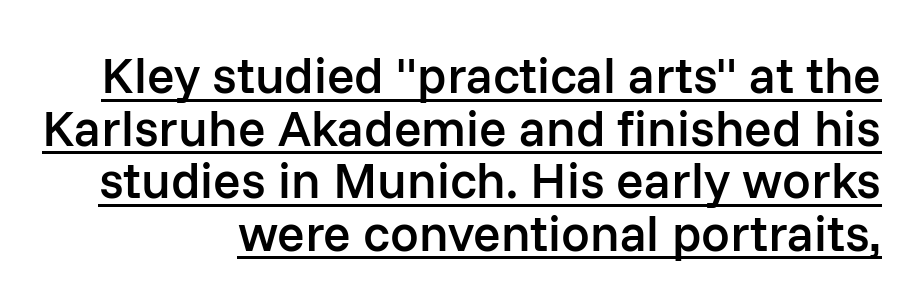
Nothing sits at the stroke ends, so this counts as sans-serif. Layout note: lines flush right. Tall strokes in this sample are plumb rather than angled. One glance says dense: line gaps are narrower than usual. A typesetter would call this proportional, since set widths differ per character. Decoration check: the copy is underlined.
